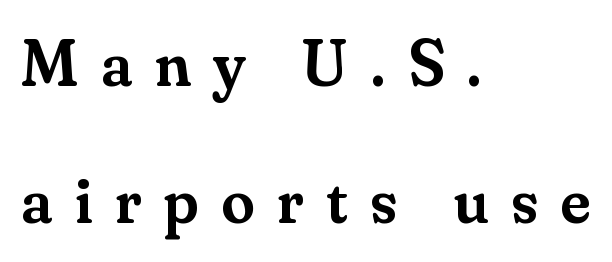
{"serif": "yes", "italic": "no", "bold": "semi", "weight": "semibold", "width": "normal", "stroke_contrast": "medium", "x_height": "small", "monospaced": "no", "underline": "no", "align": "left", "line_spacing": "loose", "line_spacing_ratio": 2.08, "letter_spacing": "wide", "letter_spacing_em": 0.35, "glyph_px": 66}
